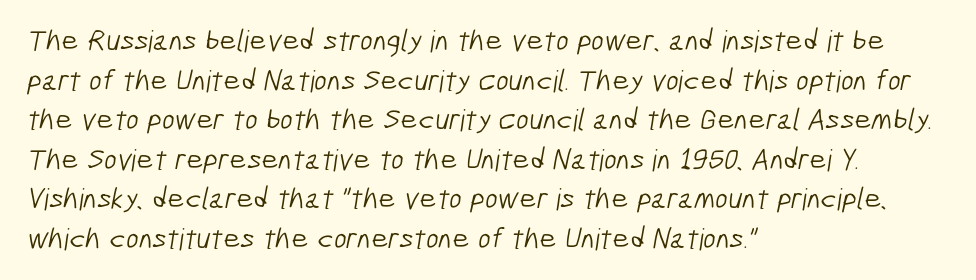
Each word holds together tightly as a unit, with standard inter-letter gaps. Nothing heavy about these letters — not bold at all. Left-aligned paragraph, ragged on the right. Typographically, this falls in the sans-serif category.
